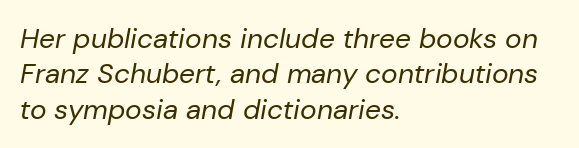
You could not count columns in this text — the font is proportionally spaced. Observe the ordinary spacing: letters are neighbours, not strangers. Regarding leading, the lines here are spaced in the standard way. Is the stroke heavy? The answer is a plain regular-or-lighter. The string is rendered with underlining switched off. All the whitespace from short lines collects on the right.
